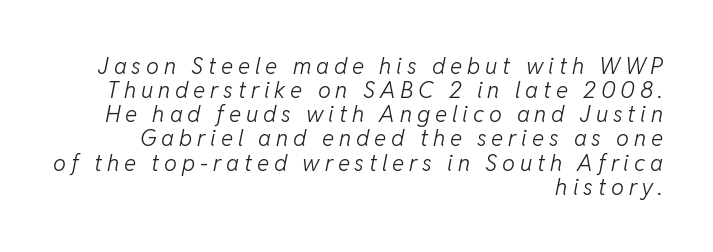
Q: Is the text bold? A: No.
Q: Is the text italic (slanted)? A: Yes, it leans right by about 11 degrees.
Q: Is the text underlined? A: No.
Q: How is the paragraph aligned? A: Right-aligned.
Q: Is the spacing between letters normal or unusually wide? A: Unusually wide.
Q: Is the spacing between lines tight, normal or loose? A: Tight.
